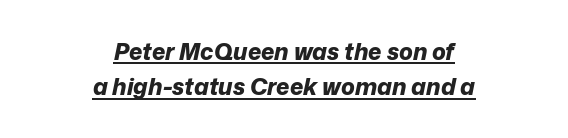
{"italic": "yes", "lean": "right", "slant_degrees": 12, "bold": "yes", "underline": "yes", "align": "center", "line_spacing": "normal", "line_spacing_ratio": 1.54, "letter_spacing": "normal", "letter_spacing_em": 0.0, "glyph_px": 23}
